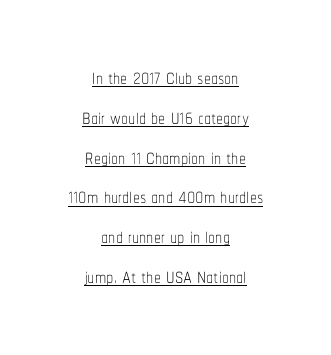
The image shows 28 px thin, condensed type, upright; set centered, normal line spacing (1.42x), normal letter spacing, underlined; low stroke contrast and a medium x-height.
